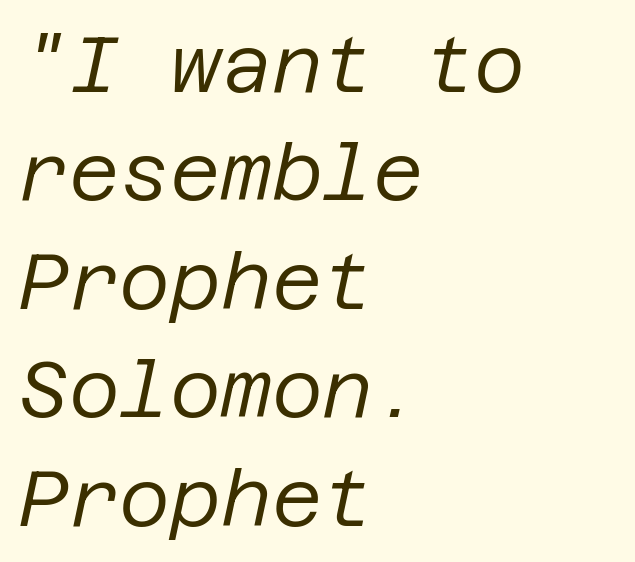
{"italic": "yes", "lean": "right", "slant_degrees": 12, "bold": "no", "weight": "regular", "width": "normal", "stroke_contrast": "low", "x_height": "large", "underline": "no", "align": "left", "line_spacing": "normal", "line_spacing_ratio": 1.39, "letter_spacing": "normal", "letter_spacing_em": 0.0, "glyph_px": 78}
